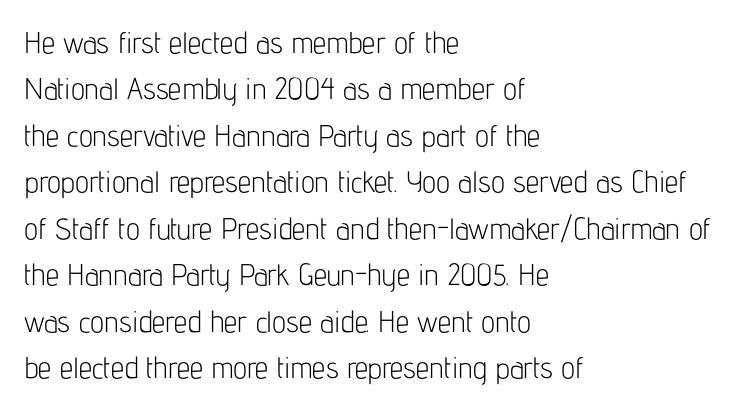
{"serif": "no", "italic": "no", "bold": "no", "weight": "light", "width": "condensed", "stroke_contrast": "low", "x_height": "medium", "monospaced": "no", "underline": "no", "align": "left", "line_spacing": "normal", "line_spacing_ratio": 1.55, "letter_spacing": "normal", "letter_spacing_em": 0.0, "glyph_px": 30}
